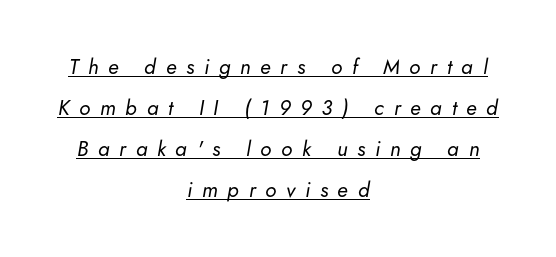
The image shows 21 px text type, italic (leaning right); set centered, loose line spacing (1.96x), unusually wide letter spacing (+0.46 em), underlined.
